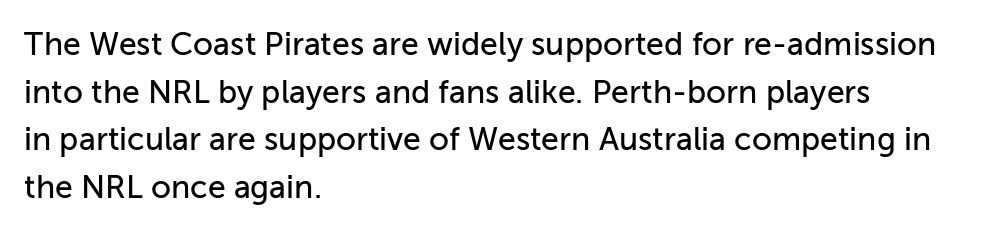
Ascenders rise straight up at ninety degrees. Horizontally, the lines are justified to the leading edge only. Interline gaps are of average width in this sample. Rule under the text: the space is simply empty. Nothing sits at the stroke ends, so this counts as sans-serif.
